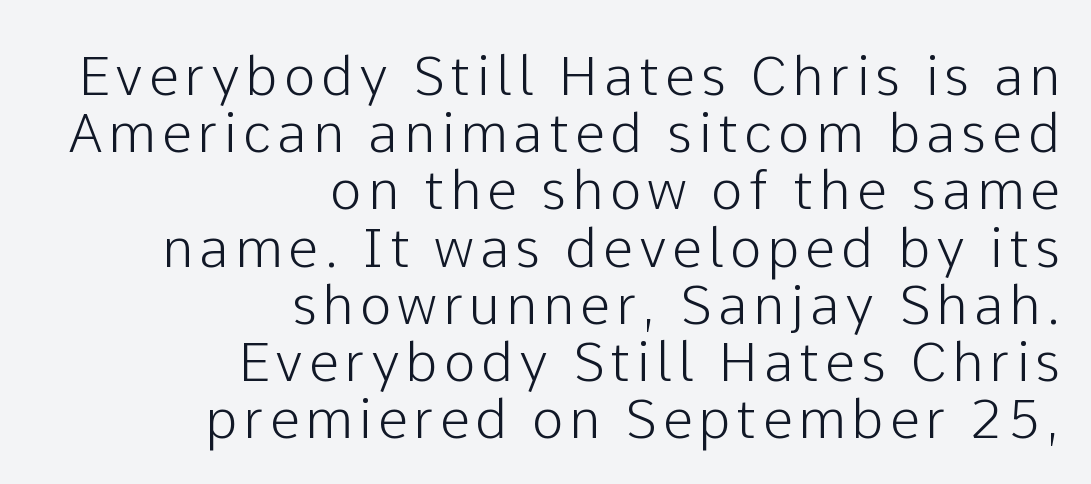
These lines stack with their right ends in a neat column. This rendering features lettering with no underline. Does the lettering tilt? It doesn't — this is upright. The letters advance in unequal steps, a hallmark of proportional type. To sum up the face: it is a sans, with no serifs. Line spacing here is tight.
